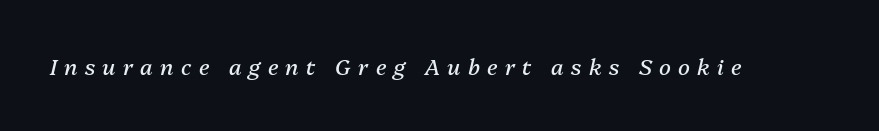
The image shows 22 px text type, italic (leaning right); set unusually wide letter spacing (+0.33 em), not underlined.
